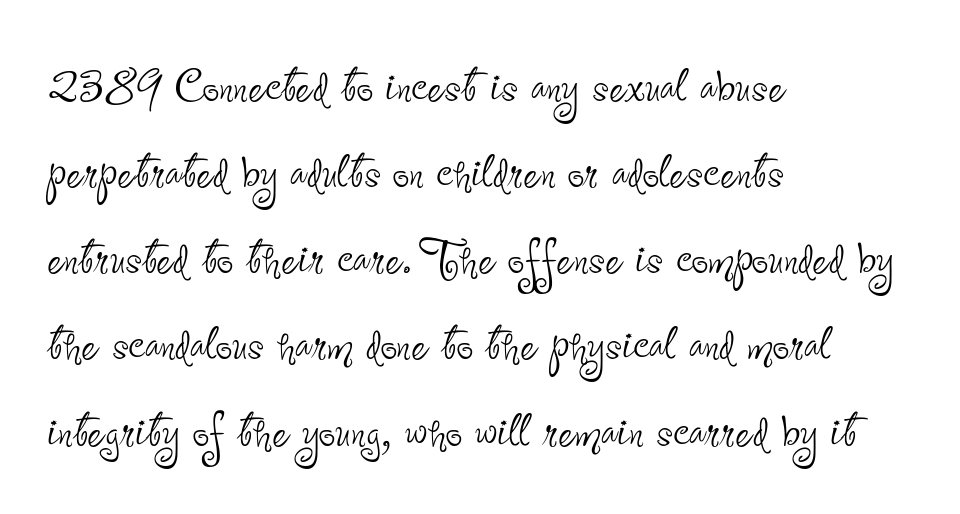
These lines are rendered in a variable-pitch font. The font is comparable to plain body text, perhaps lighter. The rows are spaced the way most documents space them. Letter spacing: default. Quick note: underline off.
